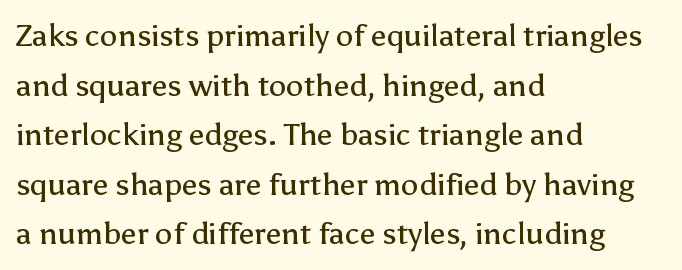
This is sans-serif lettering, the kind often seen on screens and signage. The letters advance in unequal steps, a hallmark of proportional type. Honestly, there is no underline to notice here at all. The space between consecutive lines is moderate.
